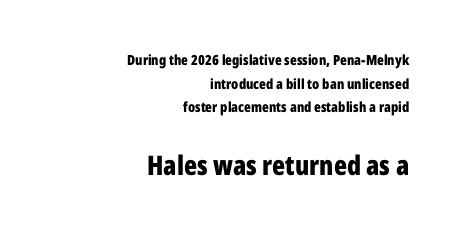
Q: Is the text bold? A: Yes.
Q: Is the text italic (slanted)? A: No, it is upright.
Q: Is the text underlined? A: No.
Q: How is the paragraph aligned? A: Right-aligned.
Q: Is the spacing between letters normal or unusually wide? A: Normal.
Q: Is the spacing between lines tight, normal or loose? A: Normal.
Q: Which block of text is set in a larger size, the first (top) or the second (bottom)? A: The second (bottom) one.
